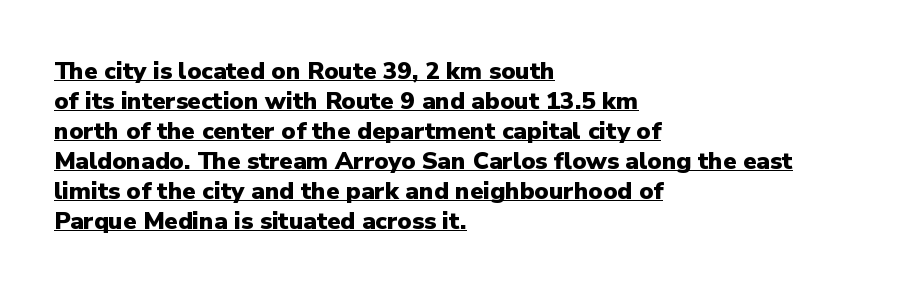
Tracking value appears to be zero — textbook default spacing. As a designer I'd log this as weight 700, bold. Has an underline been added? It has. This block has exactly the height ordinary leading produces. You can tell it's not italic because the verticals are truly vertical.
